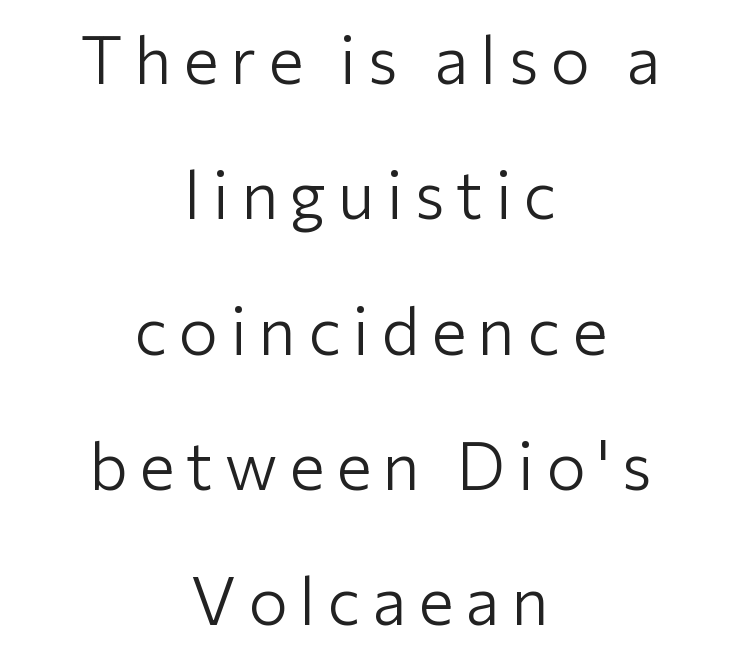
Descenders hang freely into open space. Both edges are ragged and mirror each other, which tells us the setting is centered. Letterform terminals end flat and unadorned throughout the passage. Is there any slant? The stems are plumb. These glyphs show unthickened strokes, regular width or finer.
